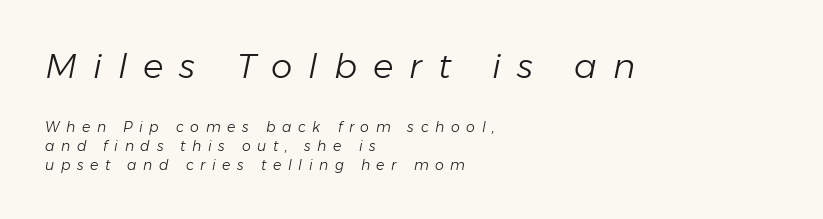
Summary of weight: not heavy and not bold. All the whitespace from short lines collects on the right. Looking at the ascenders, they clearly lean. If you measured baseline to baseline, you'd find a middling distance.
